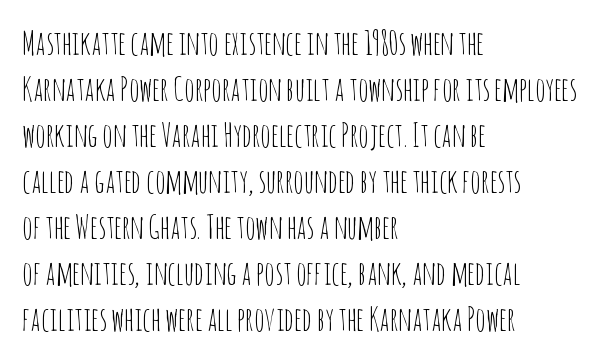
Q: Is the text bold? A: No.
Q: Is the text italic (slanted)? A: No, it is upright.
Q: Is the typeface a serif or a sans-serif typeface? A: Sans-serif.
Q: Is the text underlined? A: No.
Q: How is the paragraph aligned? A: Left-aligned.
Q: Is the spacing between letters normal or unusually wide? A: Normal.
Q: Is the spacing between lines tight, normal or loose? A: Normal.
Q: Width (condensed, normal, or wide)? A: Condensed.
Q: Stroke contrast? A: Low.
Q: x-height? A: Large.
Q: Monospaced? A: No.
